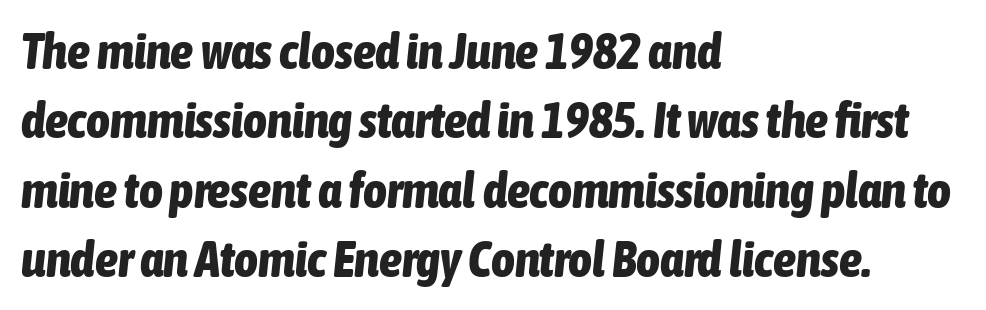
The passage shown is typed in a proportional face where columns would drift. The text carries the slant typical of an italic or oblique font. These lines sit exactly where default settings would place them. The rendering uses a bold face; every stroke is thick and dark. The space directly below the letters is spotless.
